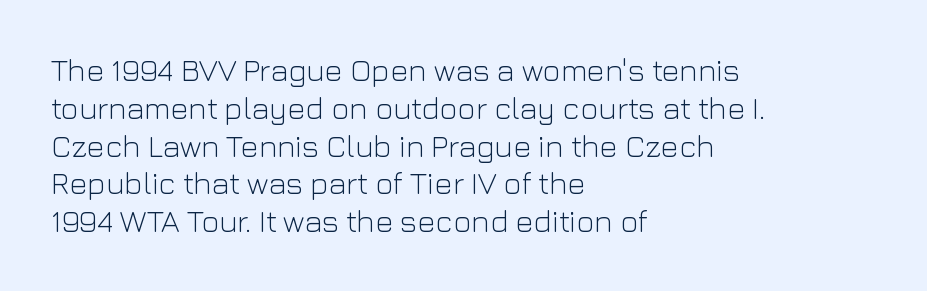
The image shows 31 px light sans-serif type, upright; set left-aligned, line spacing 1.22x, normal letter spacing, not underlined; low stroke contrast and a medium x-height.
